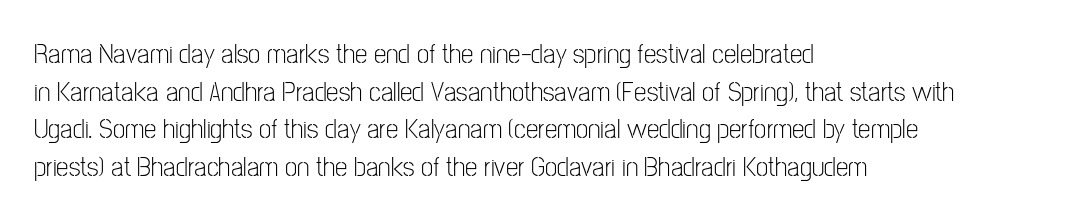
{"serif": "no", "italic": "no", "bold": "no", "weight": "light", "width": "condensed", "stroke_contrast": "low", "x_height": "medium", "monospaced": "no", "underline": "no", "align": "left", "line_spacing": "normal", "line_spacing_ratio": 1.34, "letter_spacing": "normal", "letter_spacing_em": 0.0, "glyph_px": 28}
